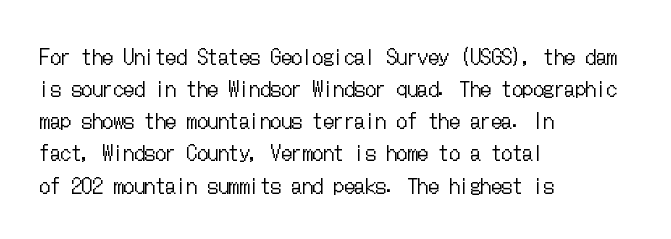
{"italic": "no", "bold": "no", "underline": "no", "align": "left", "line_spacing": "normal", "line_spacing_ratio": 1.53, "letter_spacing": "normal", "letter_spacing_em": 0.0, "glyph_px": 21}
